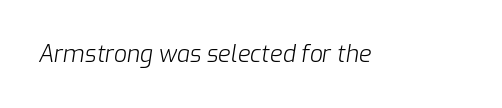
Q: Is the text bold? A: No.
Q: Is the text italic (slanted)? A: Yes, it leans right by about 9 degrees.
Q: Is the text underlined? A: No.
Q: Is the spacing between letters normal or unusually wide? A: Normal.
